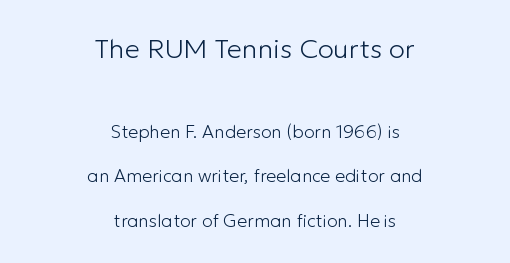
When letters stand straight like this, we call the style roman or upright. Unmarked baselines from the first word to the last. The emphasis by scale lands on block number one, above. The gaps between neighbouring characters are ordinary and unremarkable. Summary of weight: not heavy and not bold. One glance says open: line gaps are wider than usual.
